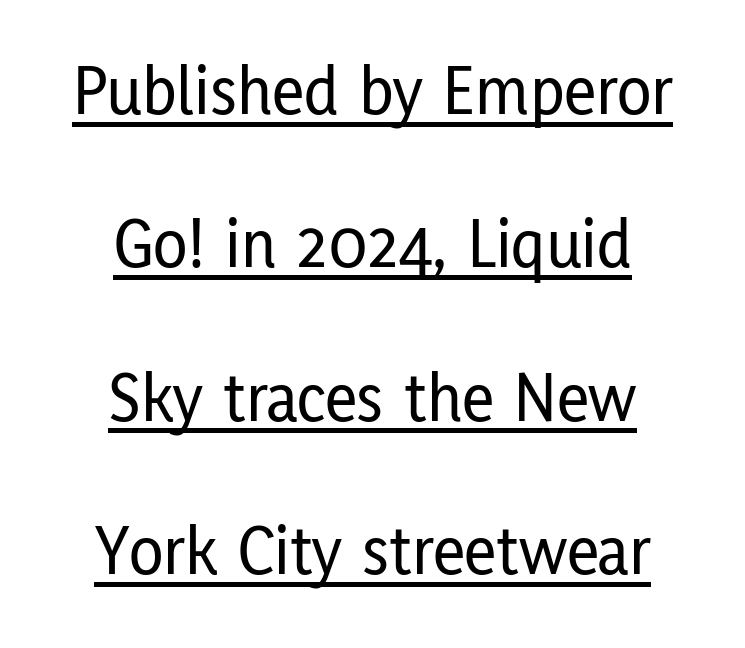
The image shows 71 px condensed sans-serif type, upright; set centered, loose line spacing (2.16x), normal letter spacing, underlined; low stroke contrast and a medium x-height.
